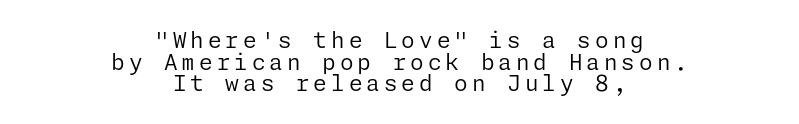
Q: Is the text bold? A: No.
Q: Is the text italic (slanted)? A: No, it is upright.
Q: Is the text underlined? A: No.
Q: How is the paragraph aligned? A: Centered.
Q: Is the spacing between lines tight, normal or loose? A: Tight.
